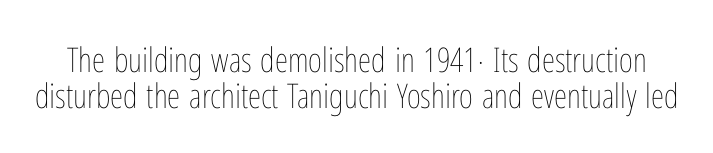
Q: Is the text bold? A: No.
Q: Is the text italic (slanted)? A: No, it is upright.
Q: Is the text underlined? A: No.
Q: Is the spacing between letters normal or unusually wide? A: Normal.
Q: Is the spacing between lines tight, normal or loose? A: Tight.
Q: Width (condensed, normal, or wide)? A: Condensed.
Q: Stroke contrast? A: Low.
Q: x-height? A: Medium.
Q: Monospaced? A: No.
